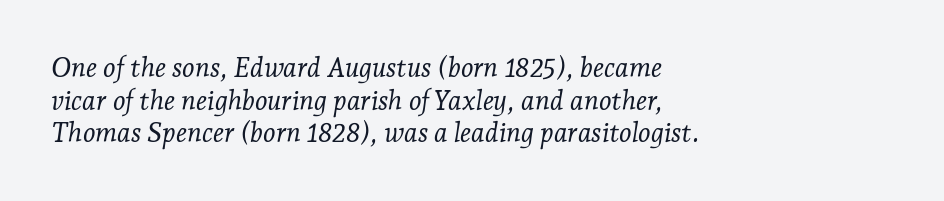
{"italic": "yes", "lean": "right", "slant_degrees": 7, "bold": "no", "underline": "no", "align": "left", "line_spacing_ratio": 1.21, "letter_spacing": "normal", "letter_spacing_em": 0.0, "glyph_px": 27}
